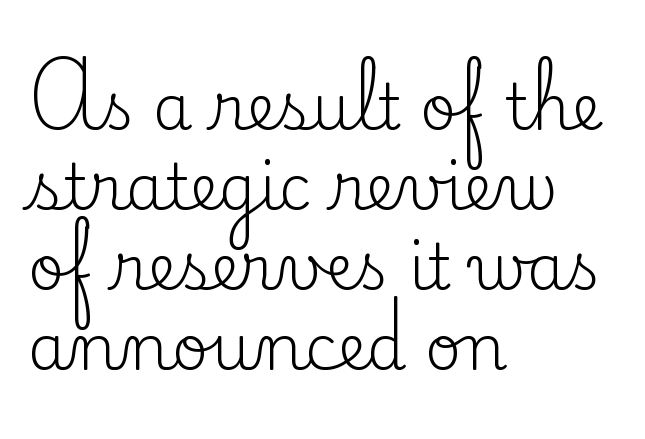
The lettering stays uniformly vertical, giving the passage a roman look. Left-aligned paragraph, ragged on the right. The space directly below the letters is spotless. Successive baselines arrive at the customary interval.
